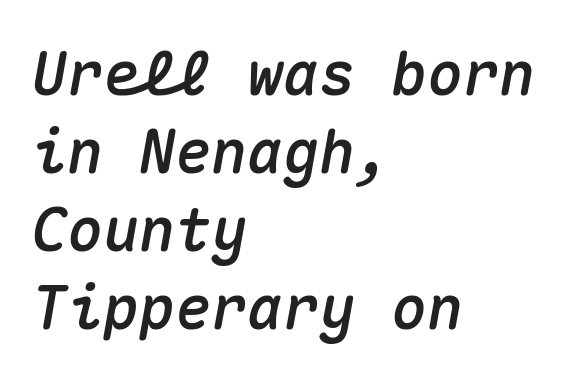
Q: Is the text italic (slanted)? A: Yes, it leans right by about 10 degrees.
Q: Is the text underlined? A: No.
Q: How is the paragraph aligned? A: Left-aligned.
Q: Is the spacing between letters normal or unusually wide? A: Normal.
Q: Is the spacing between lines tight, normal or loose? A: Normal.
Q: Width (condensed, normal, or wide)? A: Normal.
Q: Stroke contrast? A: Medium.
Q: x-height? A: Medium.
Q: Monospaced? A: Yes.
